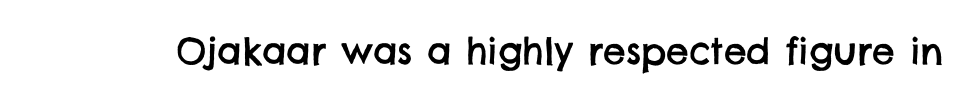
Q: Is the typeface a serif or a sans-serif typeface? A: Sans-serif.
Q: Is the text underlined? A: No.
Q: Is the spacing between letters normal or unusually wide? A: Normal.
Q: Width (condensed, normal, or wide)? A: Normal.
Q: Stroke contrast? A: Low.
Q: x-height? A: Large.
Q: Monospaced? A: No.
